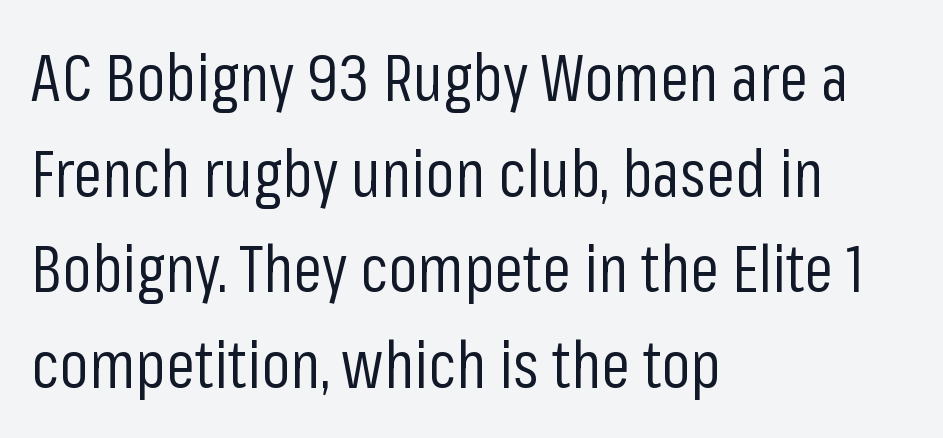
The passage shown is not bold in any degree. Here the designer chose a conventional face with non-uniform glyph widths. This sample uses plain, unmodified letter spacing. Layout note: lines flush left. You can tell from the bare stems that sans-serif type was used. Unmarked baselines from the first word to the last.
